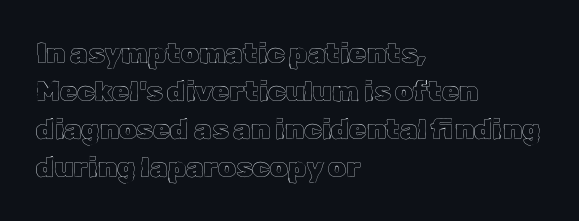
Here the glyphs are tracked normally, forming tight word shapes. Anything drawn beneath the words? Only blank space. These lines sit exactly where default settings would place them. Nope, not italic — everything's standing straight. Horizontal alignment here is leftward, the default for most running prose.
